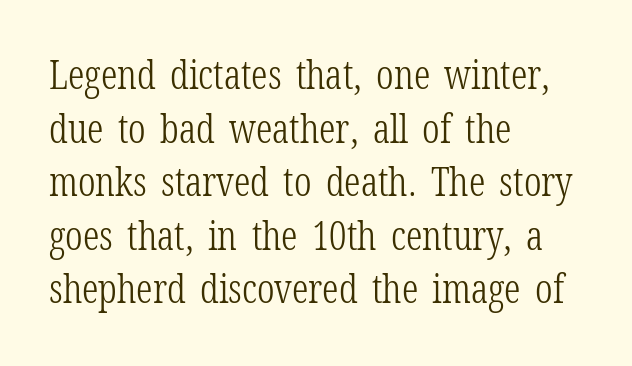
{"serif": "yes", "italic": "no", "bold": "no", "weight": "light", "width": "condensed", "stroke_contrast": "low", "x_height": "medium", "monospaced": "no", "underline": "no", "align": "left", "line_spacing": "normal", "line_spacing_ratio": 1.34, "letter_spacing": "normal", "letter_spacing_em": 0.0, "glyph_px": 40}
